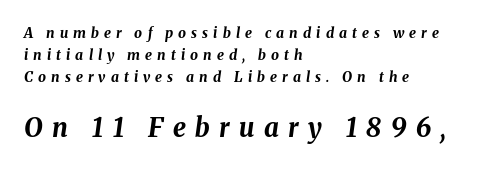
Casual observation: everything's shoved over to the left. Glance below the letters and you will spot only blank space. The rendering inserts visible extra space after every character. Of the two passages, the one underneath uses the larger point size.
